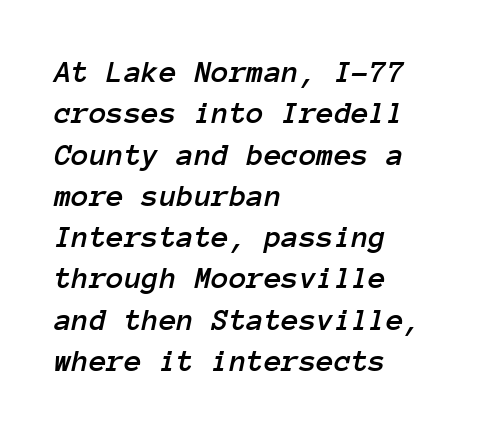
Q: Is the text italic (slanted)? A: Yes, it leans right by about 12 degrees.
Q: Is the text underlined? A: No.
Q: How is the paragraph aligned? A: Left-aligned.
Q: Is the spacing between letters normal or unusually wide? A: Normal.
Q: Is the spacing between lines tight, normal or loose? A: Normal.
Q: Width (condensed, normal, or wide)? A: Normal.
Q: Stroke contrast? A: Low.
Q: x-height? A: Medium.
Q: Monospaced? A: Yes.
